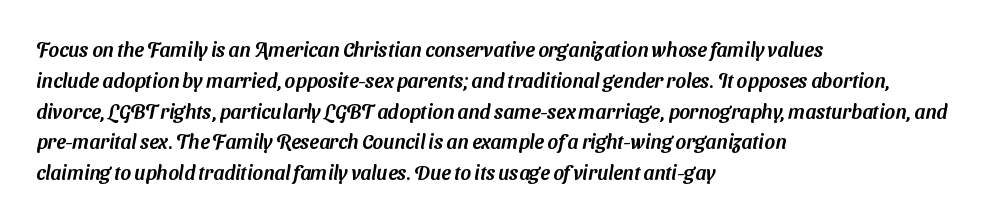
Q: Is the text underlined? A: No.
Q: How is the paragraph aligned? A: Left-aligned.
Q: Is the spacing between letters normal or unusually wide? A: Normal.
Q: Is the spacing between lines tight, normal or loose? A: Normal.
